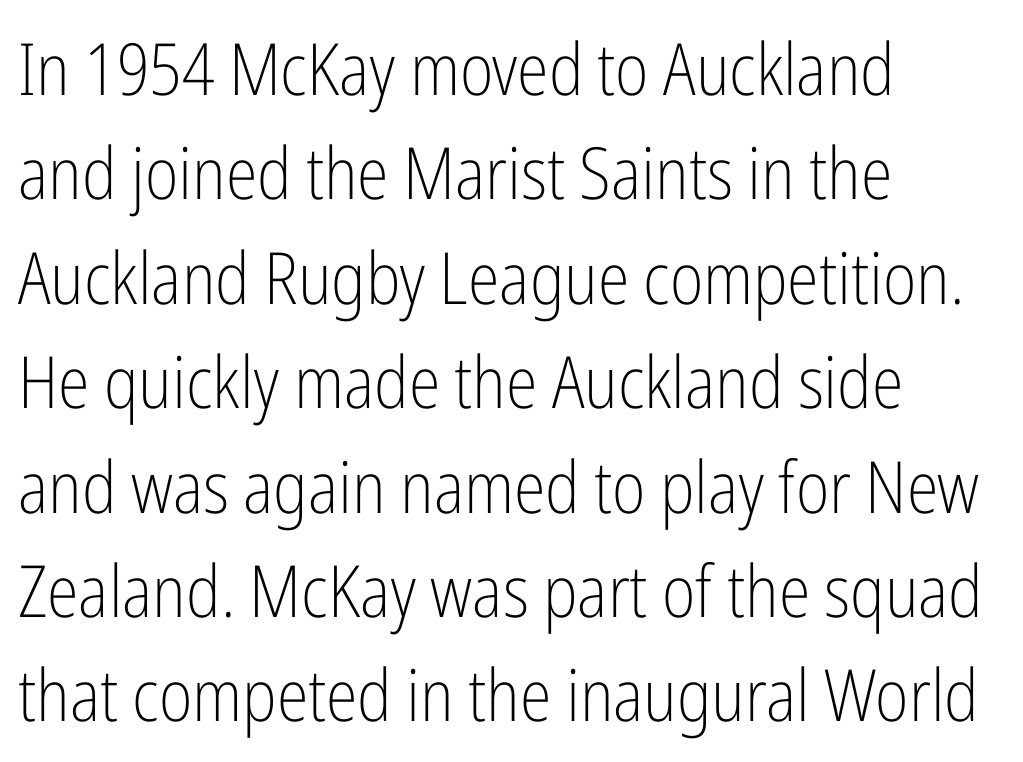
{"serif": "no", "italic": "no", "bold": "no", "weight": "light", "width": "condensed", "stroke_contrast": "low", "x_height": "medium", "monospaced": "no", "underline": "no", "align": "left", "line_spacing": "normal", "line_spacing_ratio": 1.45, "letter_spacing": "normal", "letter_spacing_em": 0.0, "glyph_px": 72}
